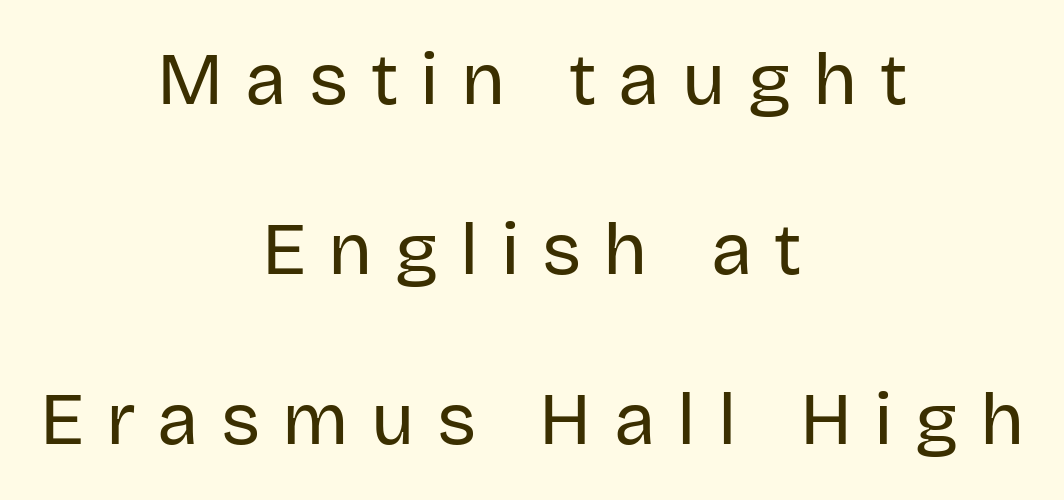
The image shows 74 px regular-weight sans-serif type, upright; set centered, loose line spacing (2.3x), unusually wide letter spacing (+0.3 em), not underlined; low stroke contrast and a large x-height.
